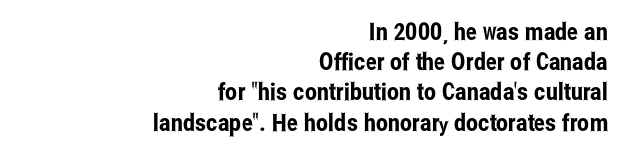
{"italic": "no", "underline": "no", "align": "right", "line_spacing": "normal", "line_spacing_ratio": 1.26, "letter_spacing": "normal", "letter_spacing_em": 0.0, "glyph_px": 24}
